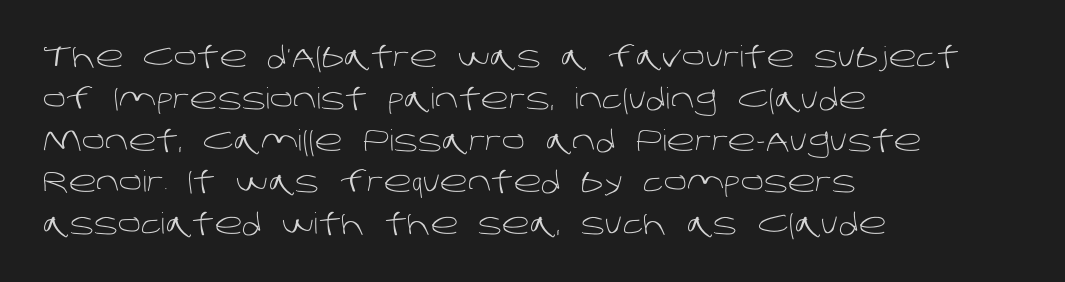
Q: Is the text bold? A: No.
Q: Is the typeface a serif or a sans-serif typeface? A: Sans-serif.
Q: Is the text underlined? A: No.
Q: How is the paragraph aligned? A: Left-aligned.
Q: Is the spacing between letters normal or unusually wide? A: Normal.
Q: Is the spacing between lines tight, normal or loose? A: Normal.
Q: Width (condensed, normal, or wide)? A: Normal.
Q: Stroke contrast? A: Low.
Q: x-height? A: Large.
Q: Monospaced? A: No.
